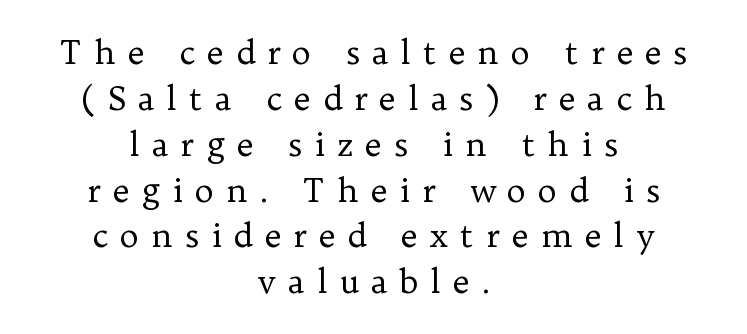
The zone under the glyphs is completely vacant. Here the designer chose a conventional face with non-uniform glyph widths. Is this a sans? No — the strokes have serifs. The text block is weighted toward neither margin, spreading evenly from the middle. The passage shown stacks its lines at a standard gap. The strokes carry an ordinary text weight at most.
